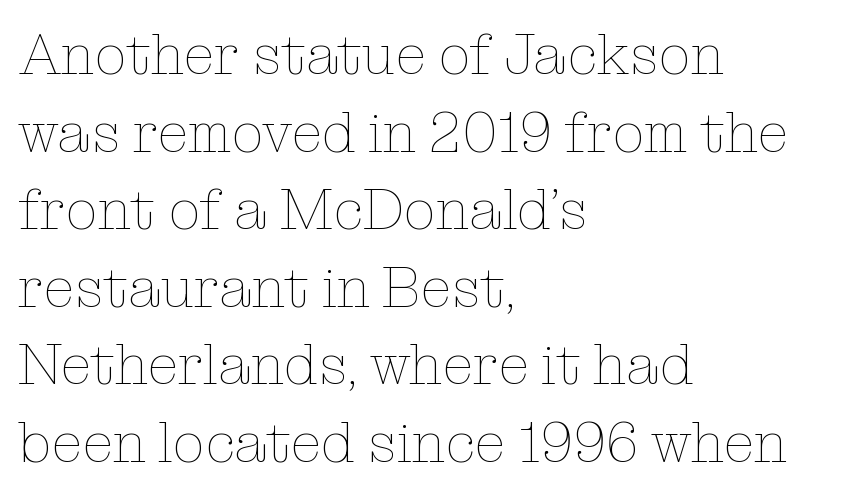
{"italic": "no", "bold": "no", "weight": "thin", "width": "normal", "stroke_contrast": "low", "x_height": "medium", "monospaced": "no", "underline": "no", "align": "left", "line_spacing": "normal", "line_spacing_ratio": 1.36, "letter_spacing": "normal", "letter_spacing_em": 0.0, "glyph_px": 57}
